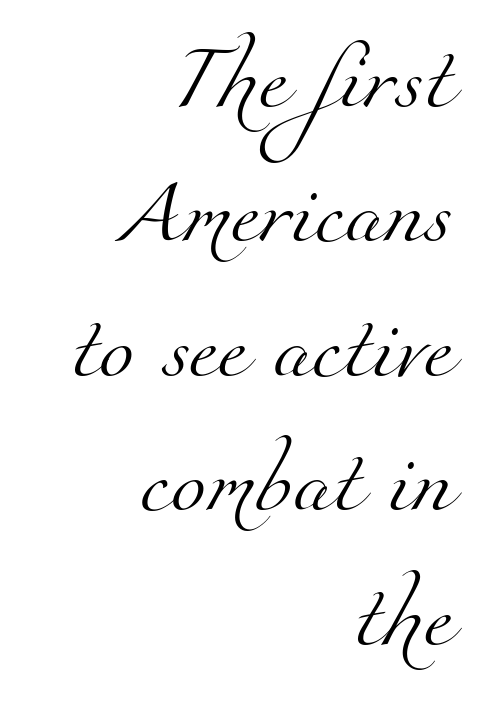
{"serif": "yes", "bold": "no", "weight": "light", "width": "normal", "stroke_contrast": "medium", "x_height": "small", "monospaced": "no", "underline": "no", "align": "right", "line_spacing": "loose", "line_spacing_ratio": 2.1, "letter_spacing": "normal", "letter_spacing_em": 0.0, "glyph_px": 64}
